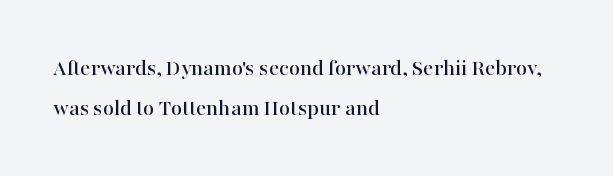
Descenders hang freely into open space. A student would call this left alignment; a typographer would say flush left, rag right. Is there any slant? The stems are plumb. This sample uses plain, unmodified letter spacing. Vertical spacing — default.
